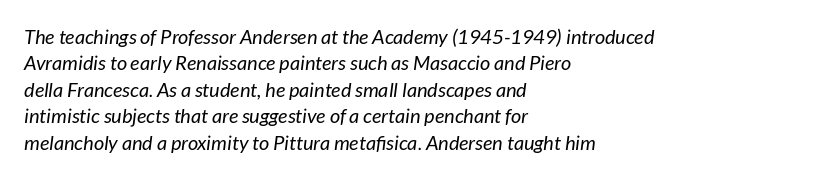
Q: Is the text bold? A: No.
Q: Is the text italic (slanted)? A: Yes, it leans right by about 7 degrees.
Q: Is the text underlined? A: No.
Q: How is the paragraph aligned? A: Left-aligned.
Q: Is the spacing between letters normal or unusually wide? A: Normal.
Q: Is the spacing between lines tight, normal or loose? A: Normal.
